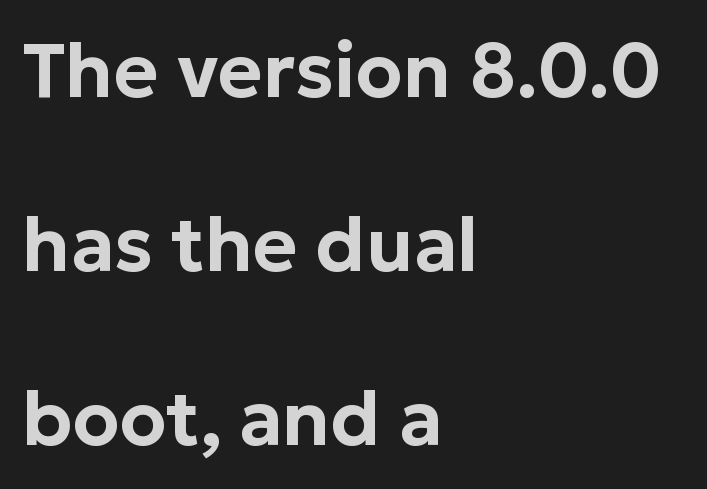
The image shows 76 px sans-serif type, upright; set left-aligned, loose line spacing (2.29x), normal letter spacing, not underlined; low stroke contrast and a medium x-height.
